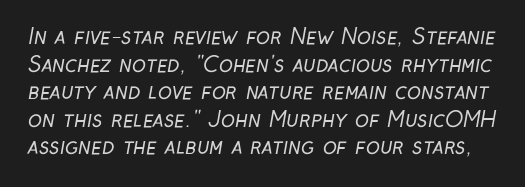
The passage shown has conventional tracking throughout. Stems here are at most as thick as an everyday book face. The area under the type is left untouched. Leading matches the norm, producing a regular column.
